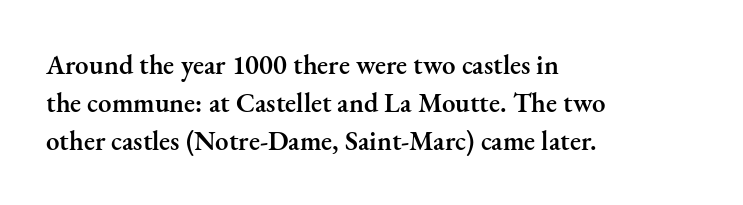
Short note: letters normally spaced. In terms of weight, the rendering is demibold, just under bold. Students, observe: this is what conventionally led text looks like. The typography opts for an upright posture over an oblique one. Each line starts at the same left margin while the right side varies. Check the space under the baseline: it is left empty.
